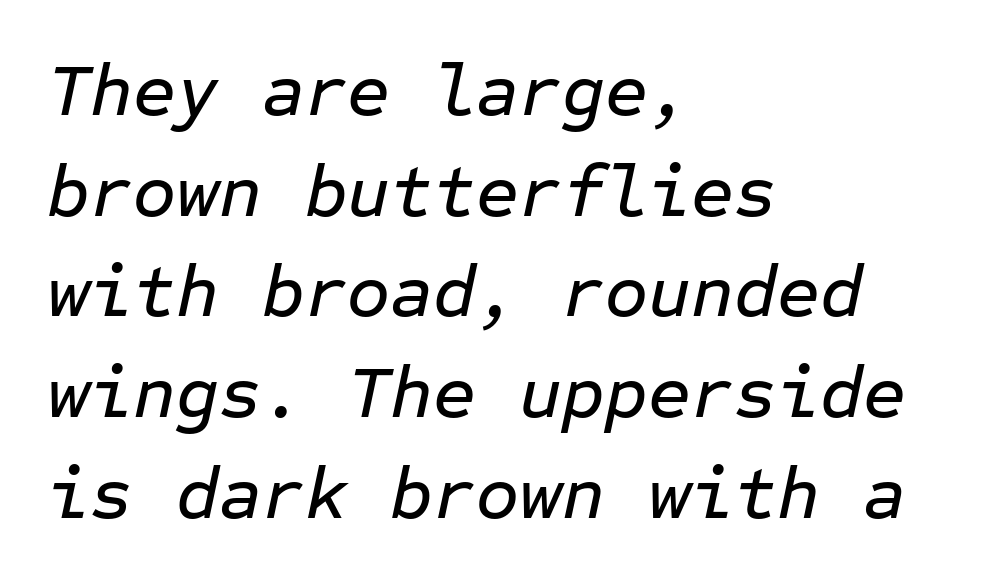
Nothing unusual about the tracking: characters are spaced as the font intends. It's the slanting kind of type. Only glyphs here, with clear space below each row. A typesetter would call this monospace, since all characters share one set width. A student would call this left alignment; a typographer would say flush left, rag right. How would I describe the line gaps? Plain and ordinary.
